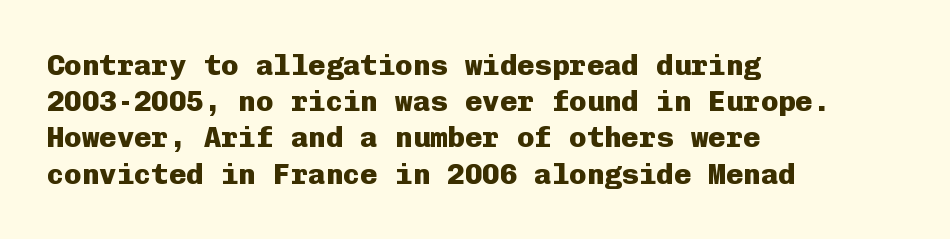
The image shows 29 px heavy sans-serif type, upright, monospaced; set left-aligned, normal line spacing (1.25x), normal letter spacing, not underlined; low stroke contrast and a medium x-height.
